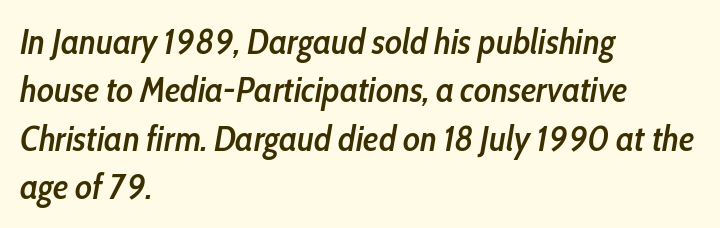
{"italic": "yes", "lean": "right", "slant_degrees": 10, "bold": "semi", "weight": "semibold", "width": "condensed", "stroke_contrast": "low", "x_height": "medium", "monospaced": "no", "underline": "no", "align": "left", "line_spacing": "normal", "line_spacing_ratio": 1.38, "letter_spacing": "normal", "letter_spacing_em": 0.0, "glyph_px": 35}
